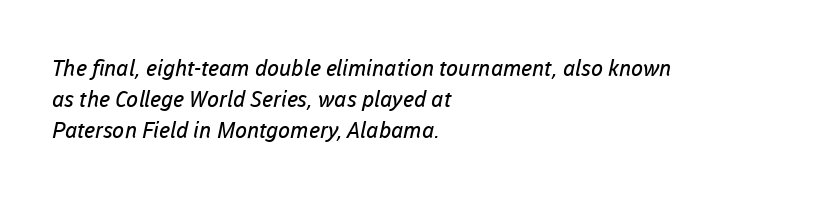
Q: Is the text bold? A: No.
Q: Is the text underlined? A: No.
Q: How is the paragraph aligned? A: Left-aligned.
Q: Is the spacing between letters normal or unusually wide? A: Normal.
Q: Is the spacing between lines tight, normal or loose? A: Normal.
